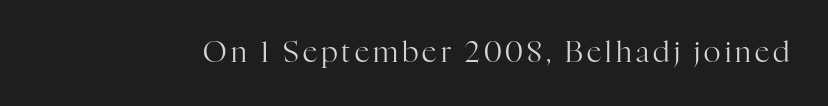
The image shows 29 px regular-weight serif type, upright; set not underlined; high stroke contrast and a medium x-height.
